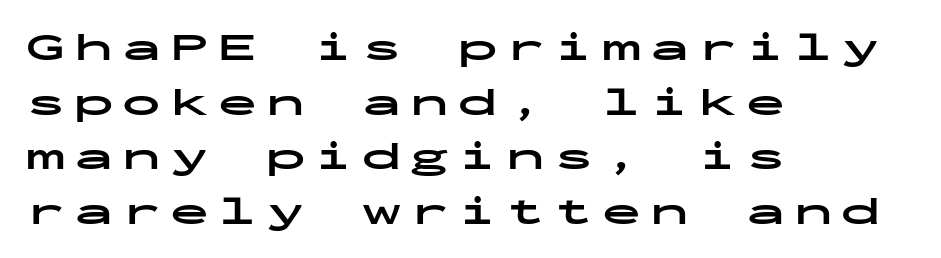
These lines have a slow, spaced-out rhythm from letter to letter. Classification — sans serif. Words float on clear page, feet unadorned. You'd pick this weight for a headline — it's a proper bold.
